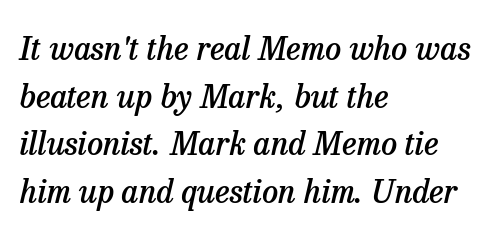
The font is running at a semibold setting, under full bold. These lines are rendered in a variable-pitch font. Typeset ragged right — the left edge is the straight one. Honestly, the letter spacing is just normal — you wouldn't notice it. The text carries the slant typical of an italic or oblique font.
